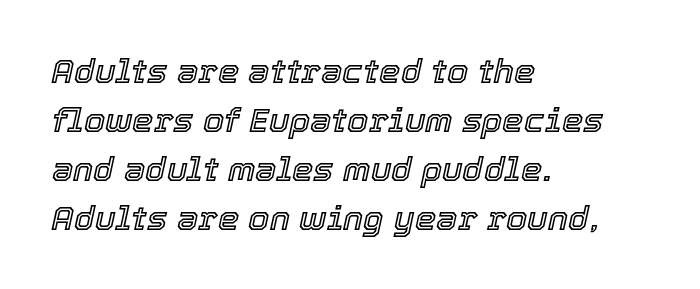
The image shows 34 px text type, italic (leaning right); set left-aligned, normal line spacing (1.44x), normal letter spacing, not underlined; a medium x-height.
